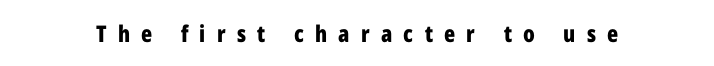
Q: Is the text bold? A: Yes.
Q: Is the text italic (slanted)? A: No, it is upright.
Q: Is the text underlined? A: No.
Q: Is the spacing between letters normal or unusually wide? A: Unusually wide.
